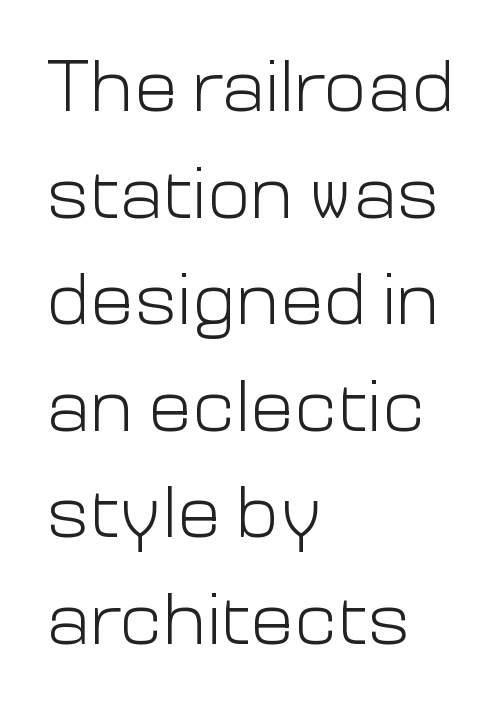
Q: Is the text bold? A: No.
Q: Is the text italic (slanted)? A: No, it is upright.
Q: Is the typeface a serif or a sans-serif typeface? A: Sans-serif.
Q: Is the text underlined? A: No.
Q: How is the paragraph aligned? A: Left-aligned.
Q: Is the spacing between letters normal or unusually wide? A: Normal.
Q: Is the spacing between lines tight, normal or loose? A: Normal.
Q: Width (condensed, normal, or wide)? A: Normal.
Q: Stroke contrast? A: Low.
Q: x-height? A: Medium.
Q: Monospaced? A: No.
